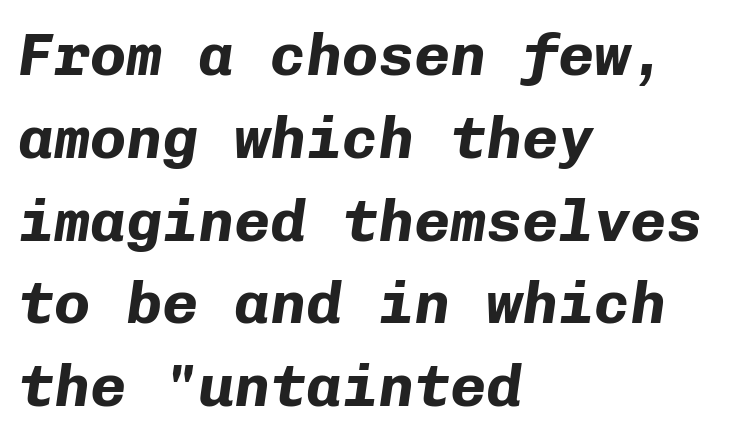
The face used here has a pronounced slope to its letters. The baseline area is clear. Is the type bold? Yes — the strokes are clearly thick and heavy. You could count columns in this text — the font is strictly monospaced. Short and long lines alike share a common starting point at left. Line spacing here is normal.
